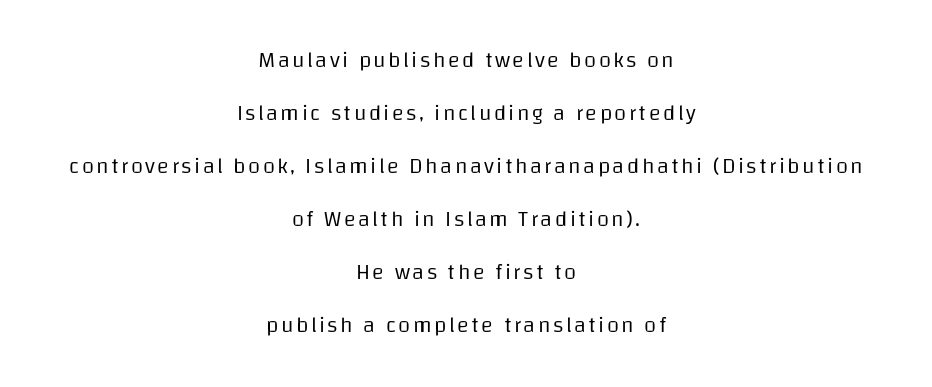
The image shows 22 px text type, upright; set centered, loose line spacing (2.41x), not underlined.
